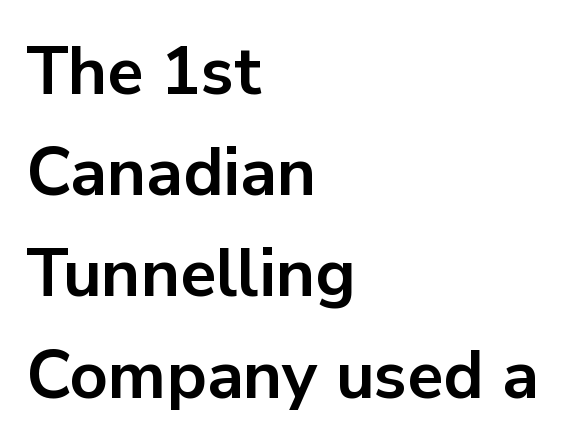
Q: Is the text bold? A: Yes.
Q: Is the text italic (slanted)? A: No, it is upright.
Q: Is the typeface a serif or a sans-serif typeface? A: Sans-serif.
Q: Is the text underlined? A: No.
Q: How is the paragraph aligned? A: Left-aligned.
Q: Is the spacing between letters normal or unusually wide? A: Normal.
Q: Is the spacing between lines tight, normal or loose? A: Normal.
Q: Width (condensed, normal, or wide)? A: Normal.
Q: Stroke contrast? A: Low.
Q: x-height? A: Medium.
Q: Monospaced? A: No.
